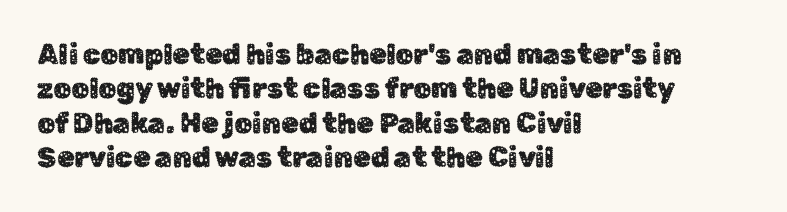
The image shows 28 px sans-serif type, upright; set left-aligned, line spacing 1.23x, normal letter spacing, not underlined; low stroke contrast and a medium x-height.
